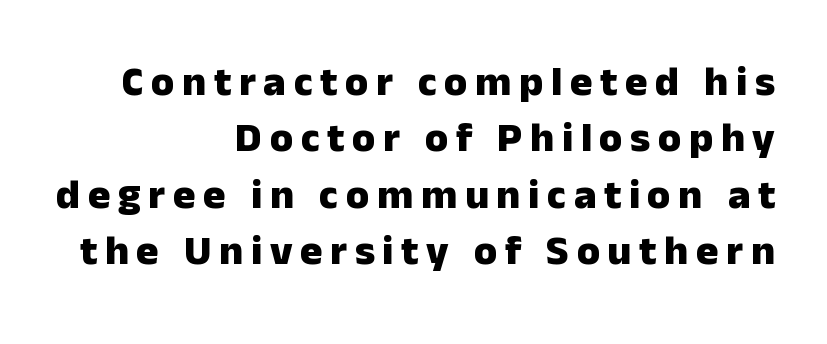
Spacing verdict: proportional, widths tailored to each character. Unmarked baselines from the first word to the last. The strokes are fattened all the way to bold. Where is the straight margin? On the right.
